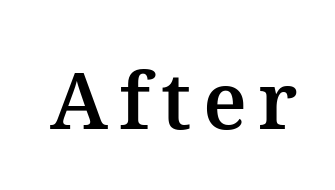
Q: Is the text italic (slanted)? A: No, it is upright.
Q: Is the typeface a serif or a sans-serif typeface? A: Serif.
Q: Is the text underlined? A: No.
Q: Width (condensed, normal, or wide)? A: Normal.
Q: Stroke contrast? A: Medium.
Q: x-height? A: Medium.
Q: Monospaced? A: No.
